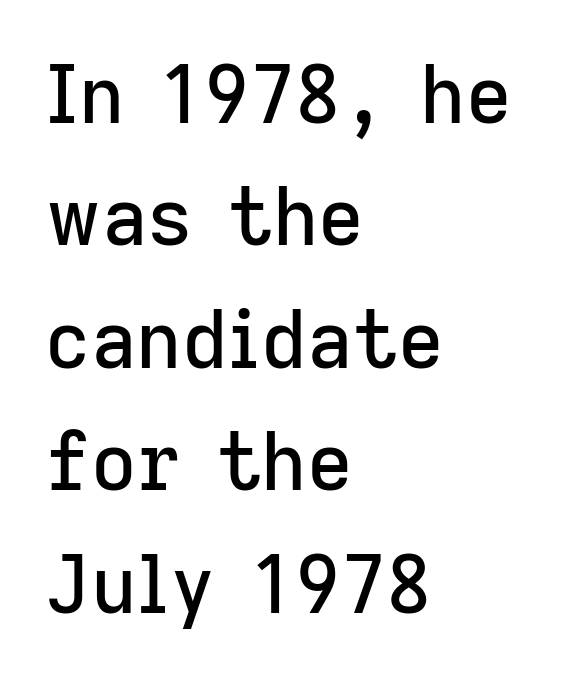
Tracking value appears to be zero — textbook default spacing. This sample has the flowing, uneven cadence of proportional lettering. Underlining? Definitely not there. The lettering stays uniformly vertical, giving the passage a roman look. Look at the bottom of the vertical strokes: they stop flat, with no serifs. The block of text has a typical density, with ordinary space between rows.
